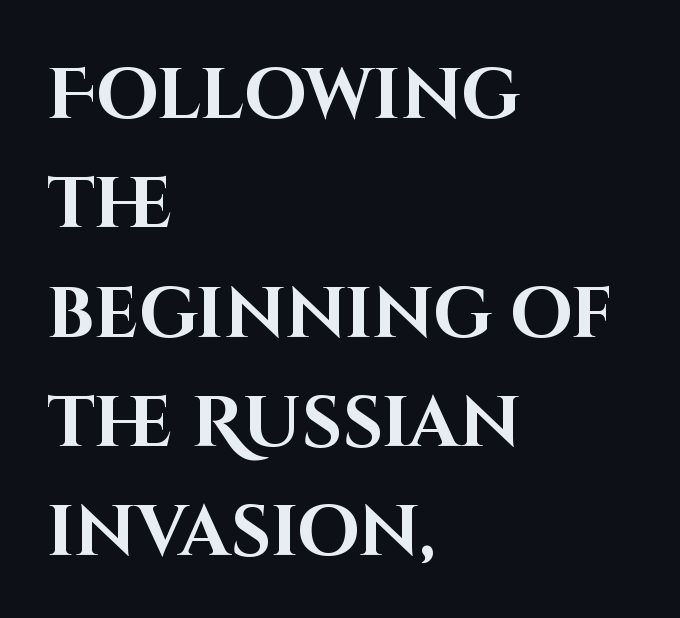
{"serif": "no", "italic": "no", "bold": "yes", "weight": "bold", "width": "normal", "stroke_contrast": "high", "x_height": "large", "monospaced": "no", "underline": "no", "align": "left", "line_spacing": "normal", "line_spacing_ratio": 1.54, "letter_spacing": "normal", "letter_spacing_em": 0.0, "glyph_px": 71}
